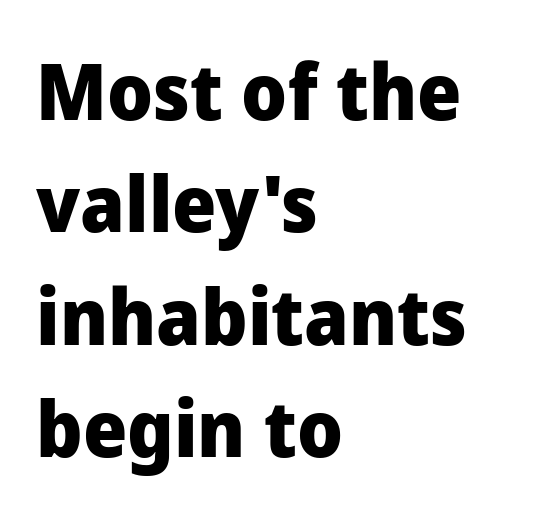
This rendering employs a face without finishing strokes, i.e., a sans-serif. You could call the tracking neutral — neither tight nor loose. Rendered with straight, roman letterforms. Line spacing here is normal. The paragraph has a hard left edge and a soft right edge. The foot of each line stays bare and open.
